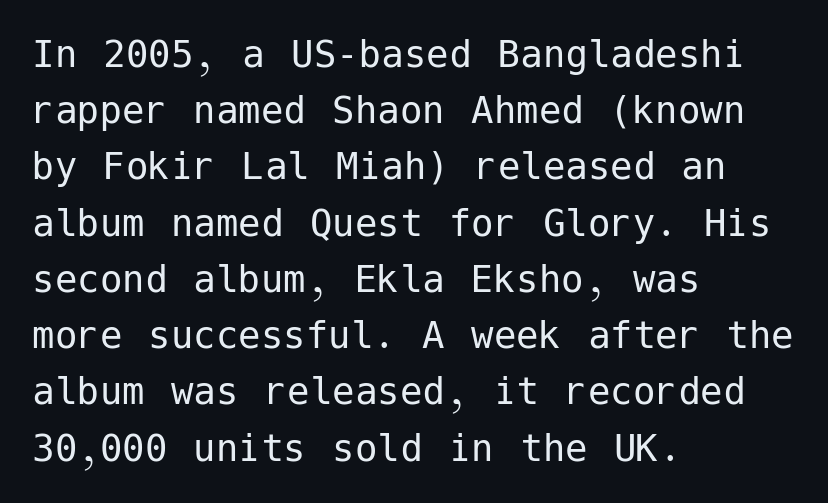
The image shows 45 px regular-weight sans-serif type, upright; set left-aligned, normal line spacing (1.25x), normal letter spacing, not underlined; low stroke contrast and a medium x-height.
